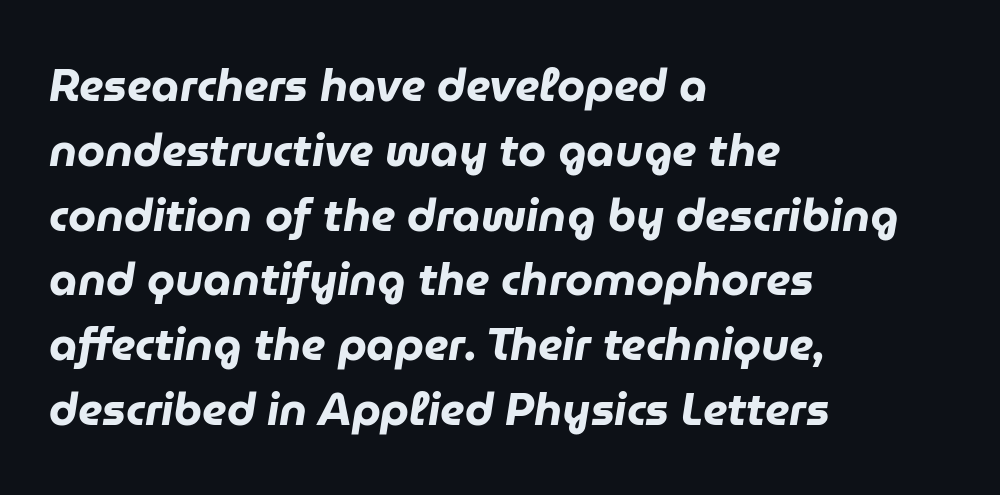
The image shows 45 px heavy type, italic (leaning right); set left-aligned, normal line spacing (1.44x), normal letter spacing, not underlined; low stroke contrast and a medium x-height.
